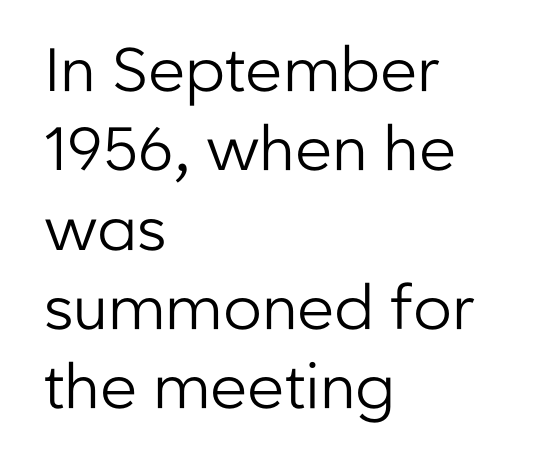
Underlining? Definitely not there. Spacing verdict: proportional, widths tailored to each character. Typographically, this falls in the sans-serif category. No italicization has been applied; the sample stays upright. Line starts are locked; line ends wander.
